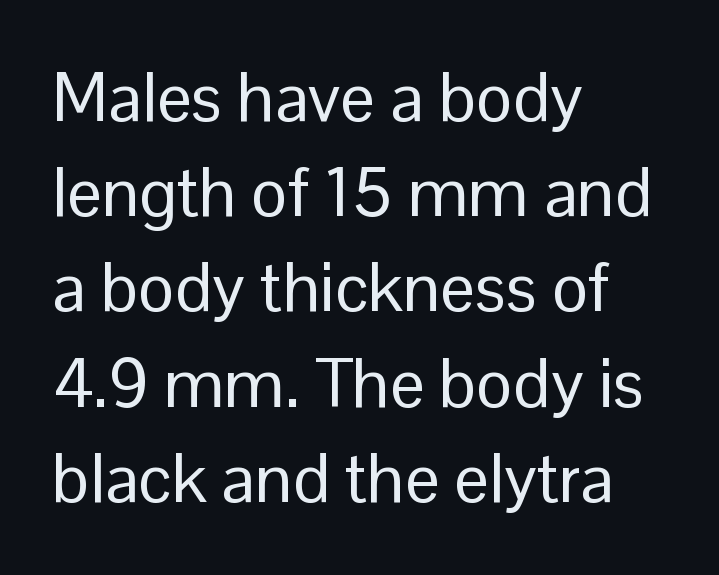
The image shows 69 px regular-weight sans-serif type, upright; set left-aligned, normal line spacing (1.38x), normal letter spacing, not underlined; low stroke contrast and a medium x-height.
